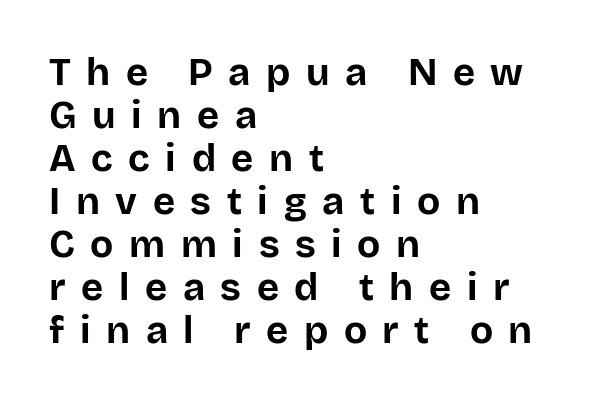
Q: Is the text bold? A: Yes.
Q: Is the text italic (slanted)? A: No, it is upright.
Q: Is the typeface a serif or a sans-serif typeface? A: Sans-serif.
Q: Is the text underlined? A: No.
Q: How is the paragraph aligned? A: Left-aligned.
Q: Is the spacing between letters normal or unusually wide? A: Unusually wide.
Q: Is the spacing between lines tight, normal or loose? A: Tight.
Q: Width (condensed, normal, or wide)? A: Normal.
Q: Stroke contrast? A: Low.
Q: x-height? A: Large.
Q: Monospaced? A: No.
